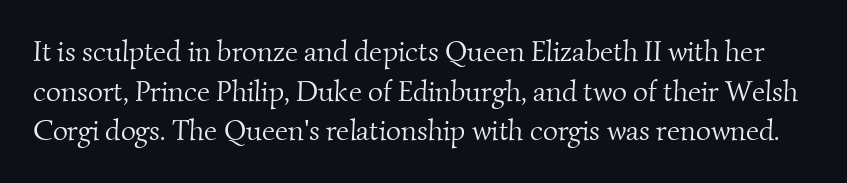
The image shows 29 px light serif type; set normal line spacing (1.37x), normal letter spacing, not underlined; medium stroke contrast and a small x-height.
